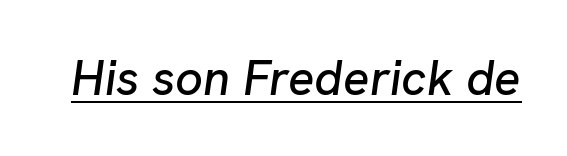
{"italic": "yes", "lean": "right", "slant_degrees": 8, "width": "normal", "stroke_contrast": "low", "x_height": "medium", "monospaced": "no", "underline": "yes", "letter_spacing": "normal", "letter_spacing_em": 0.0, "glyph_px": 49}
